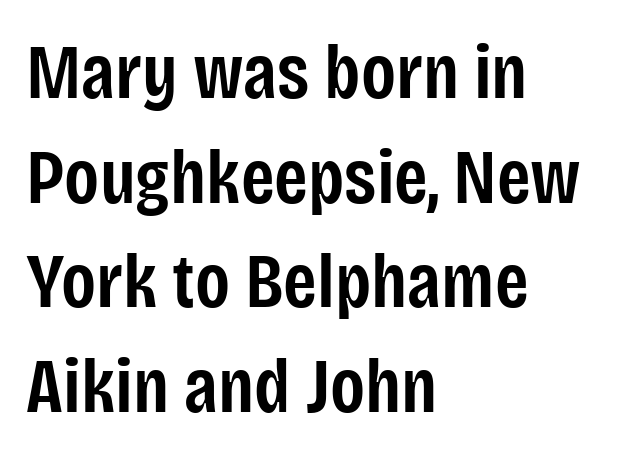
You could not count columns in this text — the font is proportionally spaced. This sample uses an upright cut, with every glyph sitting square on the baseline. Anything drawn beneath the words? Only blank space. Regarding leading, the lines here are spaced in the standard way. The letters sit at their default tracking, neither squeezed nor spread. Which margin do the lines hug? The left one — the right edge is uneven.
